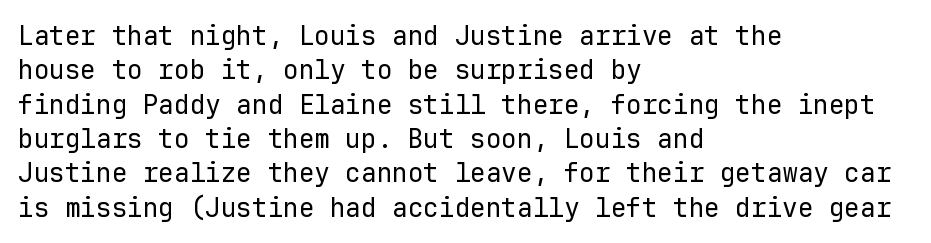
The image shows 26 px text type, upright; set left-aligned, normal line spacing (1.32x), normal letter spacing, not underlined.
